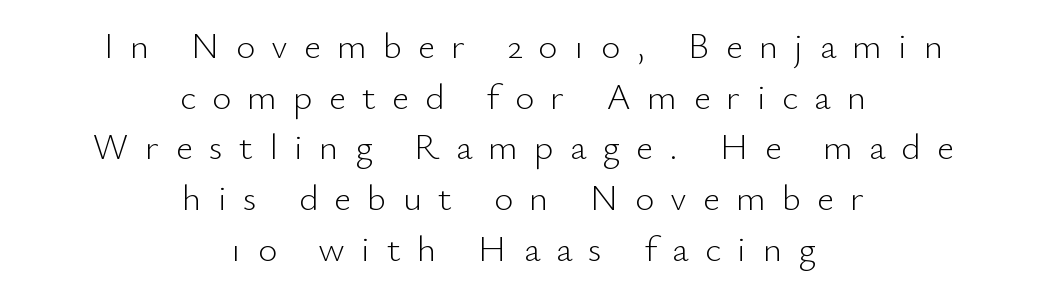
The image shows 37 px light sans-serif type, upright; set centered, normal line spacing (1.37x), unusually wide letter spacing (+0.44 em), not underlined; low stroke contrast and a small x-height.
